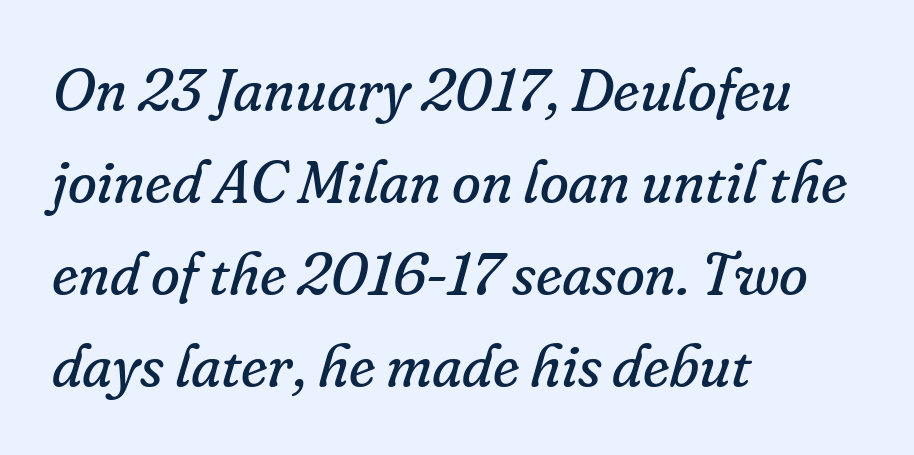
Look at the tracking — it's just the regular setting, nothing added. To sum up the face: it has serifs. Weight: in the light-to-regular range. Do the characters align in a grid? No, the font is proportional. Italic? Definitely — the glyphs are oblique. How would I describe the line gaps? Plain and ordinary.
